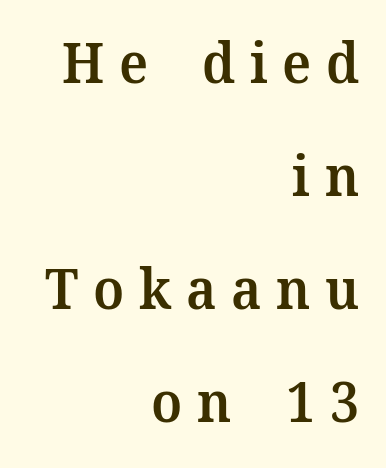
{"serif": "yes", "italic": "no", "bold": "semi", "weight": "semibold", "width": "normal", "stroke_contrast": "medium", "x_height": "medium", "monospaced": "no", "underline": "no", "align": "right", "line_spacing": "loose", "line_spacing_ratio": 2.02, "letter_spacing": "wide", "letter_spacing_em": 0.26, "glyph_px": 56}
